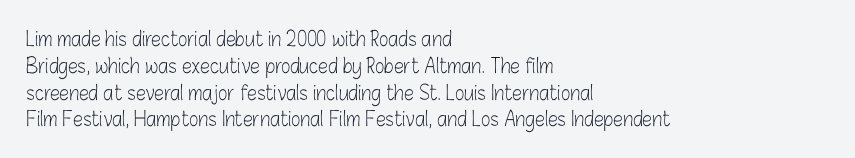
The image shows 20 px text type, upright; set left-aligned, normal line spacing (1.34x), normal letter spacing, not underlined.
